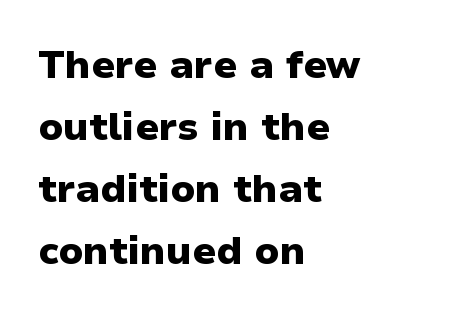
The glyphs in this specimen are sans serif. The setting favours the left margin, as ordinary paragraphs usually do. A clean baseline with only descenders dipping below it. Notice how thick the strokes are: this is what a full bold looks like. Looks like regular typesetting: each glyph gets only the width it needs.
